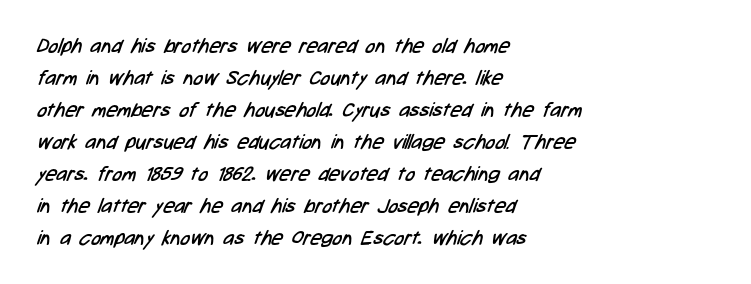
The passage shown has conventional tracking throughout. The vertical gap from one line to the next is medium. Unmarked baselines from the first word to the last. The letterforms sit at book weight or below. A student would call this left alignment; a typographer would say flush left, rag right.
